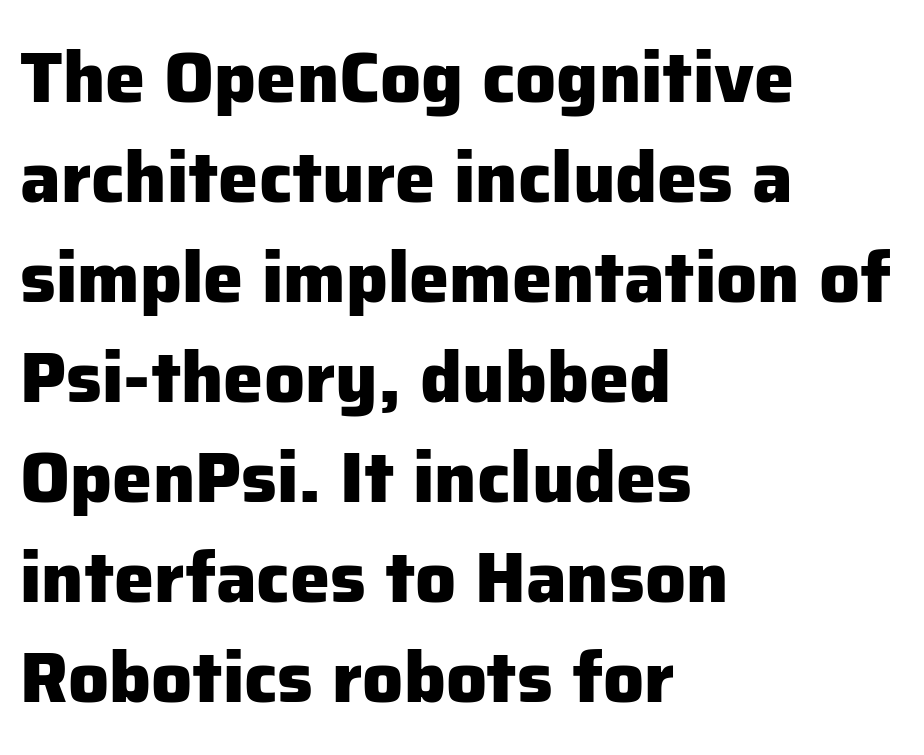
{"serif": "no", "italic": "no", "bold": "yes", "weight": "heavy", "width": "normal", "stroke_contrast": "low", "x_height": "medium", "monospaced": "no", "underline": "no", "align": "left", "line_spacing": "normal", "line_spacing_ratio": 1.39, "letter_spacing": "normal", "letter_spacing_em": 0.0, "glyph_px": 72}
